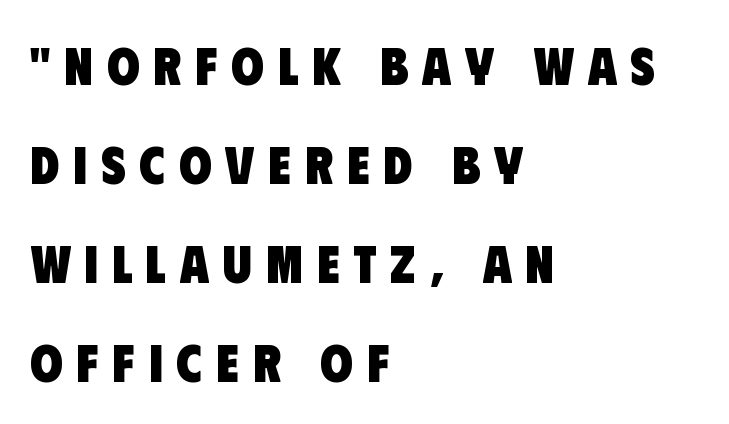
{"serif": "no", "bold": "yes", "weight": "heavy", "width": "condensed", "stroke_contrast": "low", "x_height": "large", "monospaced": "no", "underline": "no", "align": "left", "line_spacing_ratio": 1.87, "letter_spacing": "wide", "letter_spacing_em": 0.26, "glyph_px": 53}
